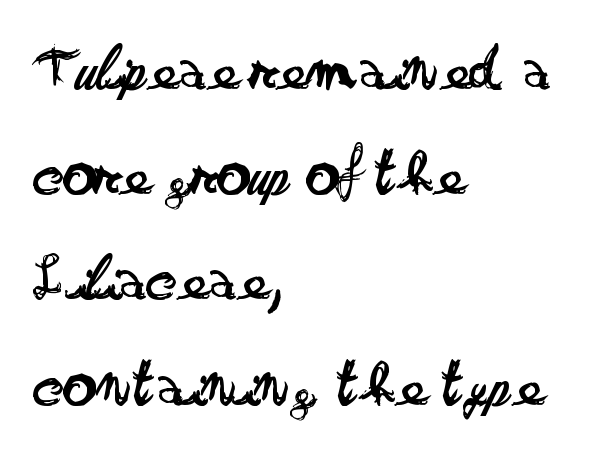
Spacing verdict: proportional, widths tailored to each character. Tracking value appears to be zero — textbook default spacing. The space between consecutive lines is moderate. You can tell from the bare stems that sans-serif type was used. The setting favours the left margin, as ordinary paragraphs usually do.
